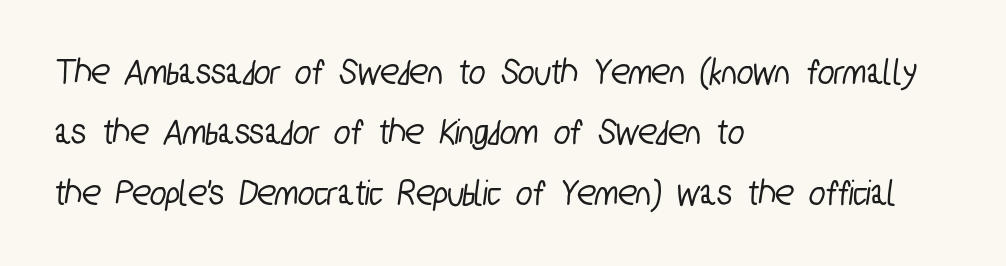
Q: Is the typeface a serif or a sans-serif typeface? A: Sans-serif.
Q: Is the text underlined? A: No.
Q: How is the paragraph aligned? A: Left-aligned.
Q: Is the spacing between letters normal or unusually wide? A: Normal.
Q: Is the spacing between lines tight, normal or loose? A: Normal.
Q: Width (condensed, normal, or wide)? A: Condensed.
Q: Stroke contrast? A: Low.
Q: x-height? A: Medium.
Q: Monospaced? A: No.
